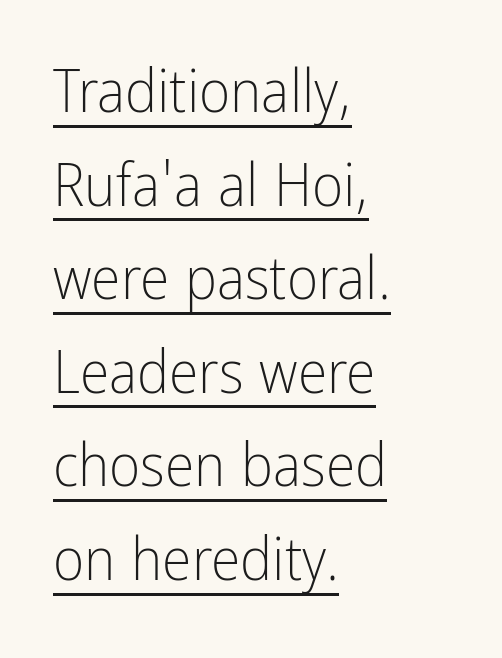
The image shows 60 px light, condensed sans-serif type, upright; set left-aligned, normal line spacing (1.56x), normal letter spacing, underlined; low stroke contrast and a medium x-height.
